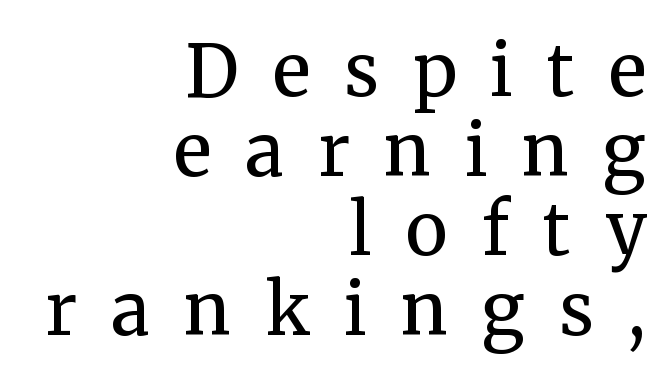
Q: Is the text bold? A: No.
Q: Is the text italic (slanted)? A: No, it is upright.
Q: Is the typeface a serif or a sans-serif typeface? A: Serif.
Q: Is the text underlined? A: No.
Q: How is the paragraph aligned? A: Right-aligned.
Q: Is the spacing between letters normal or unusually wide? A: Unusually wide.
Q: Is the spacing between lines tight, normal or loose? A: Tight.
Q: Width (condensed, normal, or wide)? A: Normal.
Q: Stroke contrast? A: Medium.
Q: x-height? A: Medium.
Q: Monospaced? A: No.
